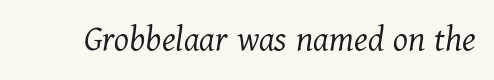
Q: Is the text bold? A: No.
Q: Is the text italic (slanted)? A: Yes, it leans right by about 11 degrees.
Q: Is the typeface a serif or a sans-serif typeface? A: Serif.
Q: Is the text underlined? A: No.
Q: Is the spacing between letters normal or unusually wide? A: Normal.
Q: Width (condensed, normal, or wide)? A: Normal.
Q: Stroke contrast? A: Medium.
Q: x-height? A: Medium.
Q: Monospaced? A: No.
